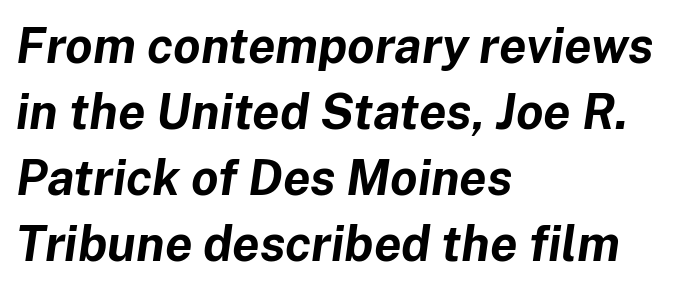
The image shows 49 px bold type, italic (leaning right); set left-aligned, normal line spacing (1.35x), normal letter spacing, not underlined; low stroke contrast and a medium x-height.
